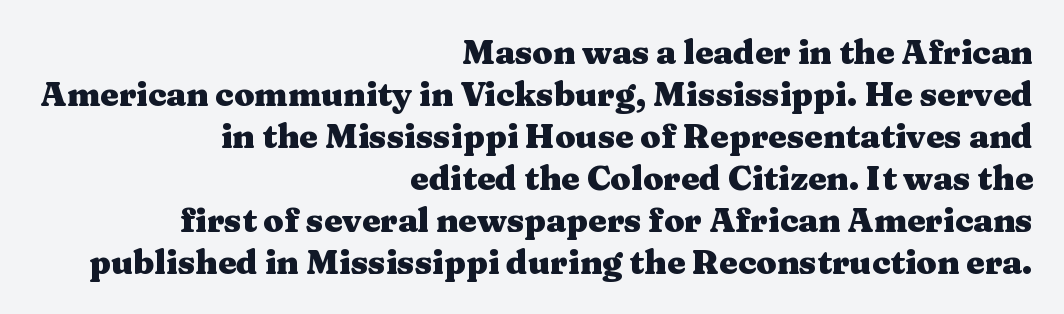
{"serif": "yes", "italic": "no", "bold": "yes", "weight": "heavy", "width": "wide", "stroke_contrast": "medium", "x_height": "medium", "monospaced": "no", "underline": "no", "align": "right", "line_spacing": "normal", "line_spacing_ratio": 1.27, "letter_spacing": "normal", "letter_spacing_em": 0.0, "glyph_px": 33}
